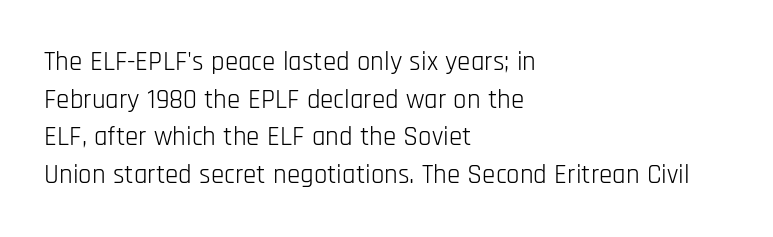
The image shows 27 px text type, upright; set left-aligned, normal line spacing (1.39x), normal letter spacing, not underlined.
